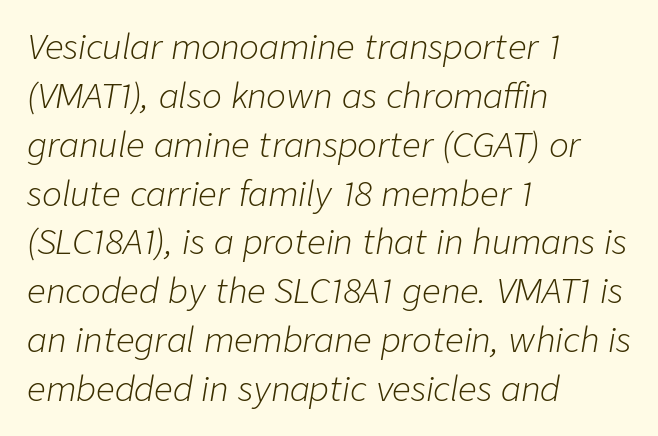
This sample has the flowing, uneven cadence of proportional lettering. If you measured baseline to baseline, you'd find a middling distance. Slanted lettering throughout. Stems and bowls with no extra thickness — not bold.
